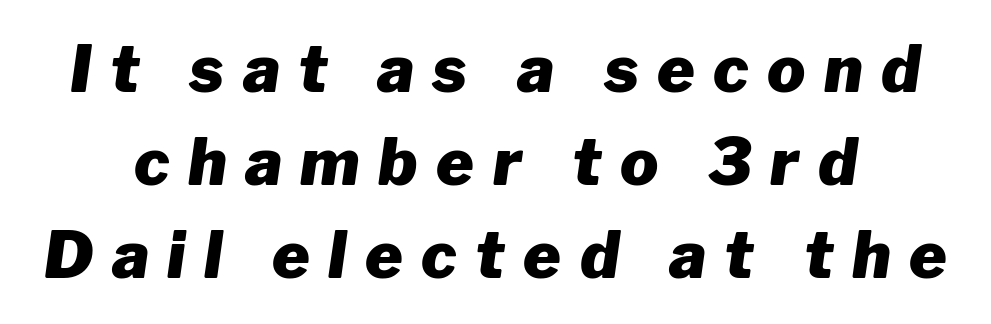
The passage is arranged like a title page — every line centered. This sample has the flowing, uneven cadence of proportional lettering. Italic? Definitely — the glyphs are oblique. The string is rendered with underlining switched off. Does extra space separate the letters? Yes, quite a lot of it. Heft: maximum for text — a bold.
